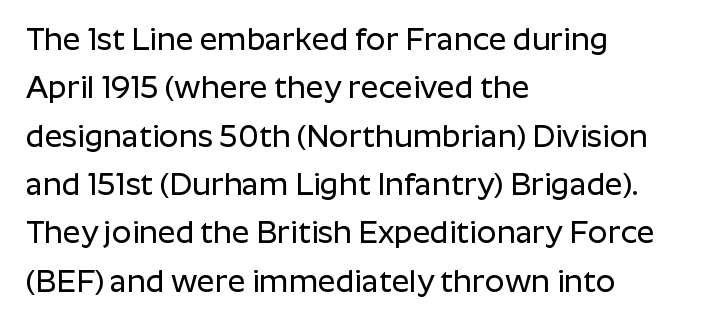
Q: Is the text italic (slanted)? A: No, it is upright.
Q: Is the typeface a serif or a sans-serif typeface? A: Sans-serif.
Q: Is the text underlined? A: No.
Q: How is the paragraph aligned? A: Left-aligned.
Q: Is the spacing between letters normal or unusually wide? A: Normal.
Q: Is the spacing between lines tight, normal or loose? A: Normal.
Q: Width (condensed, normal, or wide)? A: Normal.
Q: Stroke contrast? A: Low.
Q: x-height? A: Medium.
Q: Monospaced? A: No.
